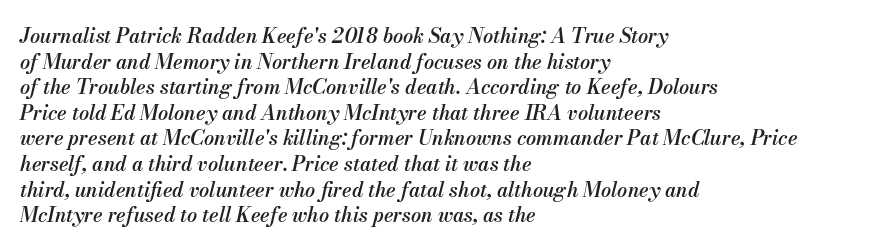
{"italic": "yes", "lean": "right", "slant_degrees": 13, "bold": "semi", "underline": "no", "align": "left", "line_spacing": "normal", "line_spacing_ratio": 1.28, "letter_spacing": "normal", "letter_spacing_em": 0.0, "glyph_px": 20}
